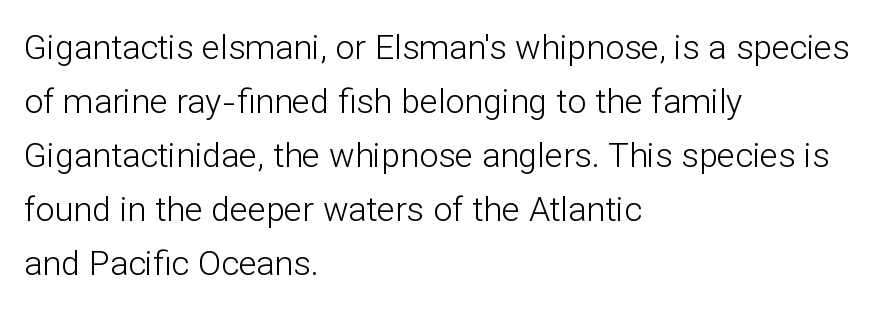
{"serif": "no", "italic": "no", "bold": "no", "weight": "light", "width": "normal", "stroke_contrast": "low", "x_height": "medium", "monospaced": "no", "underline": "no", "align": "left", "line_spacing": "normal", "line_spacing_ratio": 1.59, "letter_spacing": "normal", "letter_spacing_em": 0.0, "glyph_px": 34}
